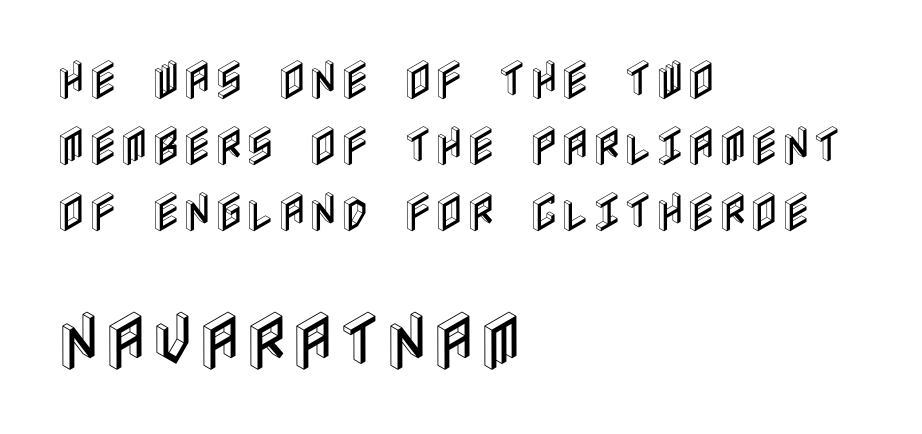
The image shows 64 px condensed type, upright; set left-aligned, normal line spacing (1.54x), normal letter spacing, not underlined; the second (bottom) block is 1.49x larger; a large x-height.
